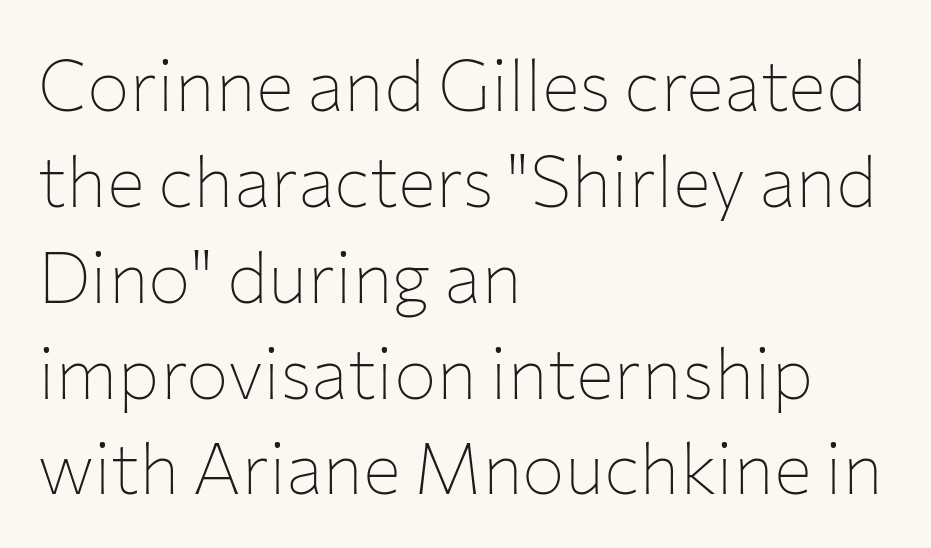
The image shows 71 px thin sans-serif type, upright; set left-aligned, normal line spacing (1.35x), normal letter spacing, not underlined; low stroke contrast and a medium x-height.
